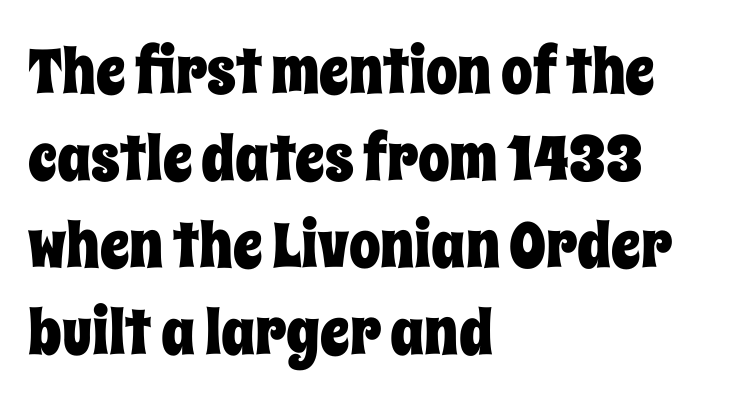
Each letter keeps its own natural width here, so spacing adapts to shape. Layout note: lines flush left. A normal amount of white space separates one row of letters from the next. This rendering leaves character spacing at its baseline value. The letters stand straight up with perfectly vertical stems.
